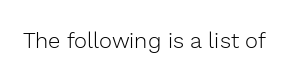
The image shows 22 px text type, upright; set normal letter spacing, not underlined.
